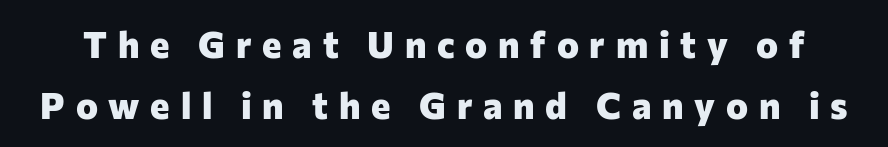
Q: Is the text bold? A: Yes.
Q: Is the text italic (slanted)? A: No, it is upright.
Q: Is the typeface a serif or a sans-serif typeface? A: Sans-serif.
Q: Is the text underlined? A: No.
Q: Is the spacing between letters normal or unusually wide? A: Unusually wide.
Q: Is the spacing between lines tight, normal or loose? A: Normal.
Q: Width (condensed, normal, or wide)? A: Normal.
Q: Stroke contrast? A: Low.
Q: x-height? A: Medium.
Q: Monospaced? A: No.
